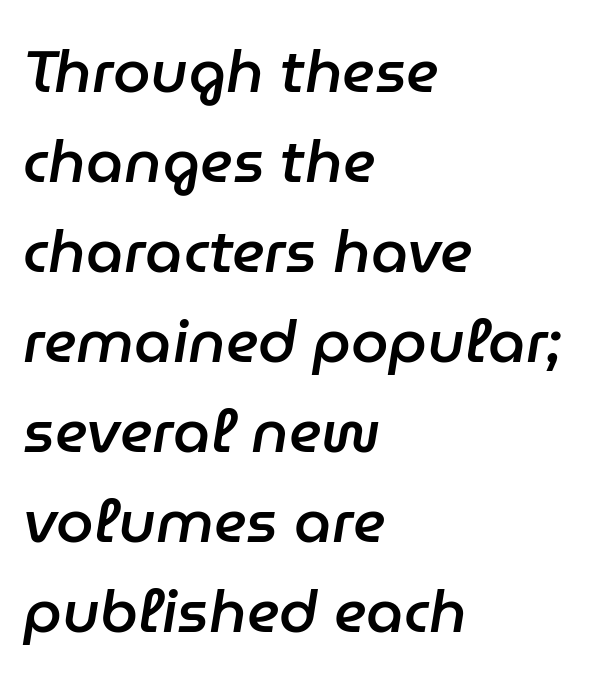
Q: Is the text bold? A: Semi-bold.
Q: Is the text italic (slanted)? A: Yes, it leans right by about 9 degrees.
Q: Is the text underlined? A: No.
Q: How is the paragraph aligned? A: Left-aligned.
Q: Is the spacing between letters normal or unusually wide? A: Normal.
Q: Is the spacing between lines tight, normal or loose? A: Normal.
Q: Width (condensed, normal, or wide)? A: Normal.
Q: Stroke contrast? A: Low.
Q: x-height? A: Medium.
Q: Monospaced? A: No.
